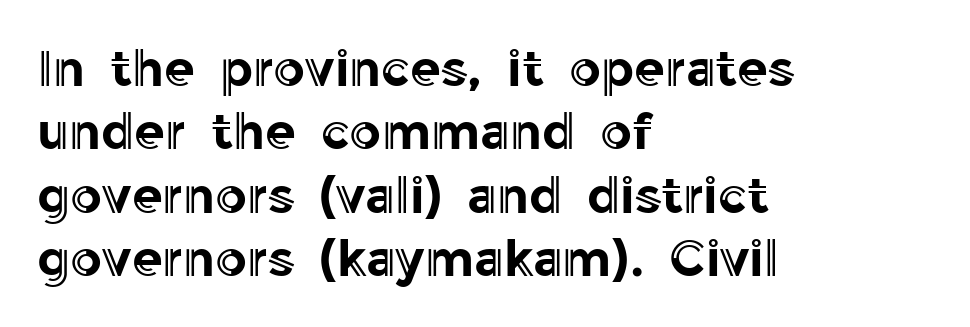
{"italic": "no", "width": "normal", "x_height": "medium", "monospaced": "no", "underline": "no", "align": "left", "line_spacing": "normal", "line_spacing_ratio": 1.27, "letter_spacing": "normal", "letter_spacing_em": 0.0, "glyph_px": 50}
